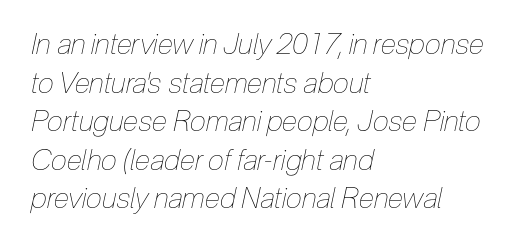
Q: Is the text bold? A: No.
Q: Is the text italic (slanted)? A: Yes, it leans right by about 12 degrees.
Q: Is the text underlined? A: No.
Q: How is the paragraph aligned? A: Left-aligned.
Q: Is the spacing between letters normal or unusually wide? A: Normal.
Q: Is the spacing between lines tight, normal or loose? A: Normal.
Q: Width (condensed, normal, or wide)? A: Condensed.
Q: Stroke contrast? A: Low.
Q: x-height? A: Medium.
Q: Monospaced? A: No.
